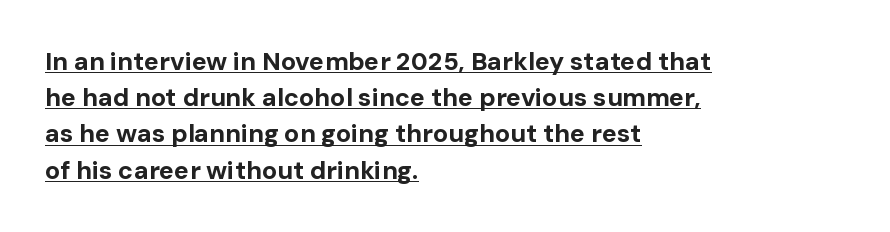
Q: Is the text bold? A: Yes.
Q: Is the text italic (slanted)? A: No, it is upright.
Q: Is the text underlined? A: Yes.
Q: How is the paragraph aligned? A: Left-aligned.
Q: Is the spacing between letters normal or unusually wide? A: Normal.
Q: Is the spacing between lines tight, normal or loose? A: Normal.
